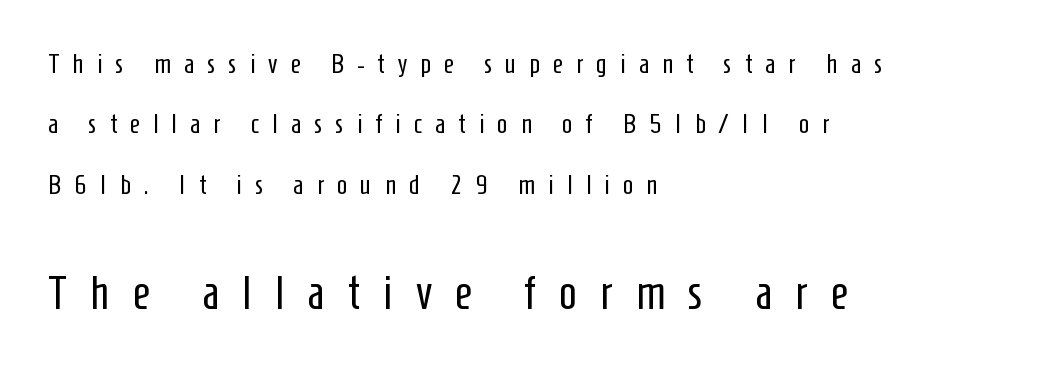
Q: Is the text bold? A: No.
Q: Is the text italic (slanted)? A: No, it is upright.
Q: Is the typeface a serif or a sans-serif typeface? A: Sans-serif.
Q: Is the text underlined? A: No.
Q: How is the paragraph aligned? A: Left-aligned.
Q: Is the spacing between letters normal or unusually wide? A: Unusually wide.
Q: Is the spacing between lines tight, normal or loose? A: Loose.
Q: Which block of text is set in a larger size, the first (top) or the second (bottom)? A: The second (bottom) one.
Q: Width (condensed, normal, or wide)? A: Condensed.
Q: Stroke contrast? A: Low.
Q: x-height? A: Medium.
Q: Monospaced? A: No.
